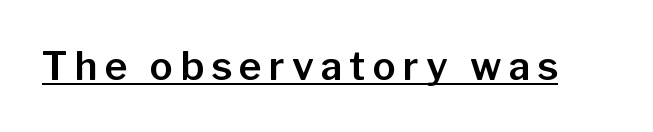
Q: Is the text italic (slanted)? A: No, it is upright.
Q: Is the typeface a serif or a sans-serif typeface? A: Sans-serif.
Q: Is the text underlined? A: Yes.
Q: Width (condensed, normal, or wide)? A: Normal.
Q: Stroke contrast? A: Low.
Q: x-height? A: Medium.
Q: Monospaced? A: No.
